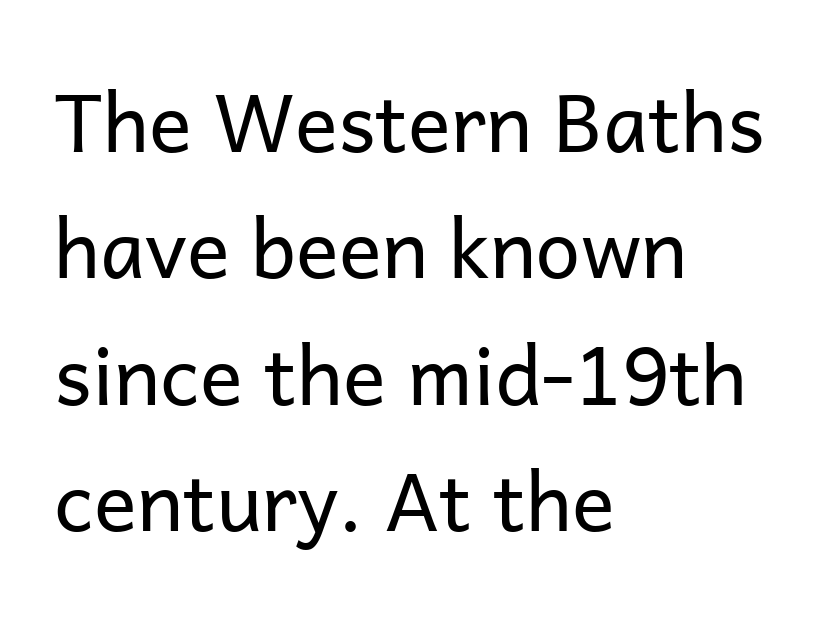
The image shows 80 px regular-weight sans-serif type, upright; set left-aligned, normal line spacing (1.58x), normal letter spacing, not underlined; low stroke contrast and a medium x-height.
